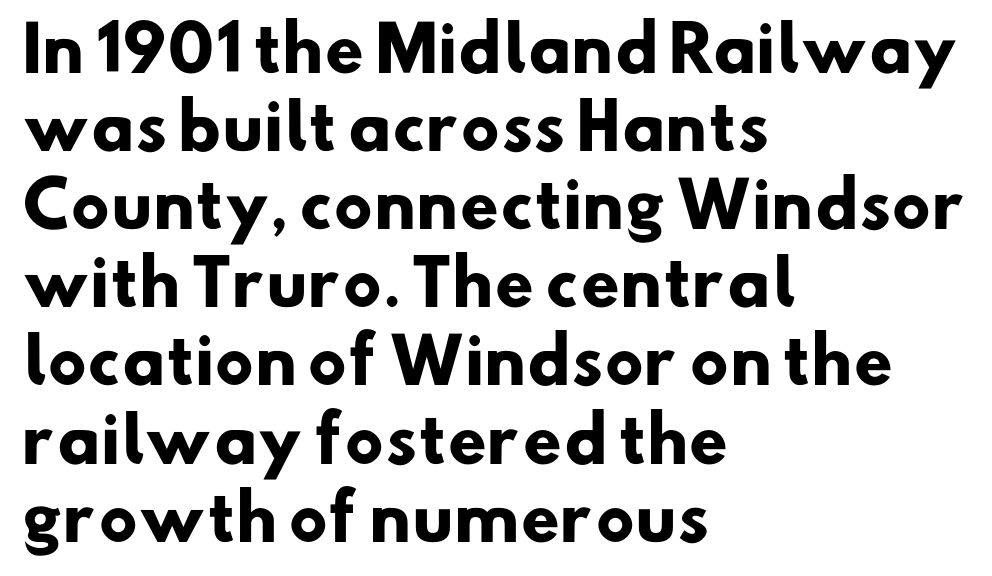
Q: Is the text bold? A: Yes.
Q: Is the typeface a serif or a sans-serif typeface? A: Sans-serif.
Q: Is the text underlined? A: No.
Q: How is the paragraph aligned? A: Left-aligned.
Q: Is the spacing between letters normal or unusually wide? A: Normal.
Q: Is the spacing between lines tight, normal or loose? A: Normal.
Q: Width (condensed, normal, or wide)? A: Normal.
Q: Stroke contrast? A: Low.
Q: x-height? A: Small.
Q: Monospaced? A: No.
